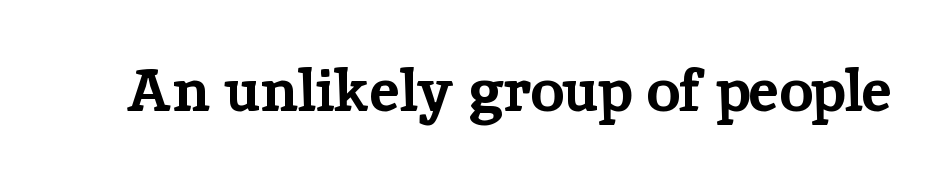
The lettering holds an erect, upright posture throughout. Set as a true bold cut, around the 700 mark. A bare baseline throughout the passage. Think of a printed novel: that variable character pitch is what you see here. In terms of letterspacing, this is plain default setting. Note: serifs present on the glyphs.
